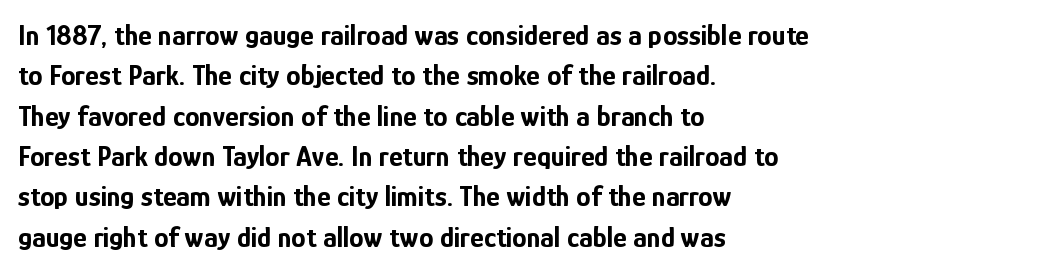
Plain, unruled lines of type. The face used here is proportionally spaced, like ordinary book or web type. Nobody touched the tracking dial on this one. Quick note: interline space is typical. The letters are bold, with thick, heavy strokes.
